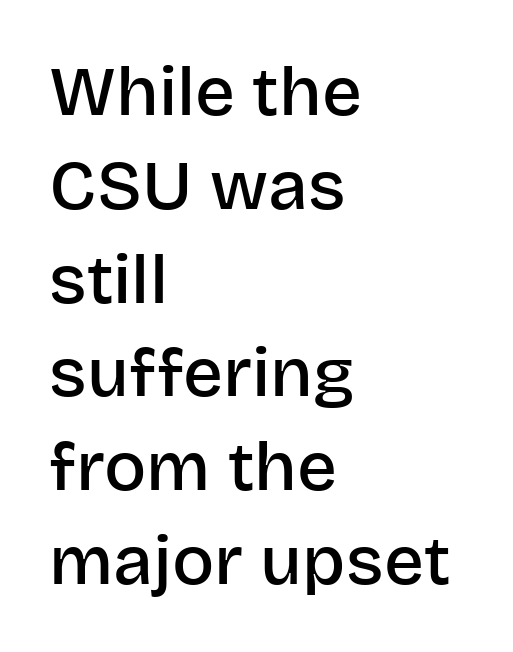
The ragged edge is on the right, which tells us the setting is flush left. As a designer I'd log this as weight 600, semibold. There is no visible air inserted between adjacent glyphs. Vertical spacing — default.
